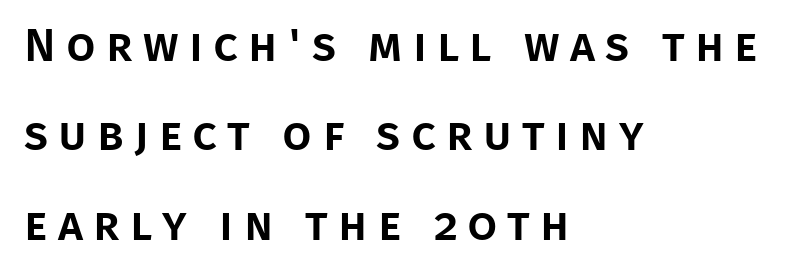
The image shows 47 px sans-serif type, upright; set left-aligned, loose line spacing (1.9x), unusually wide letter spacing (+0.22 em), not underlined; low stroke contrast and a large x-height.
